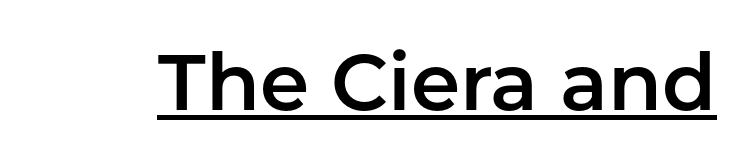
Here the glyphs are tracked normally, forming tight word shapes. Every word sits above its own underline. Each letter's strokes conclude bluntly, with no projecting serifs. In terms of posture, this sample is upright. The letters advance in unequal steps, a hallmark of proportional type.
